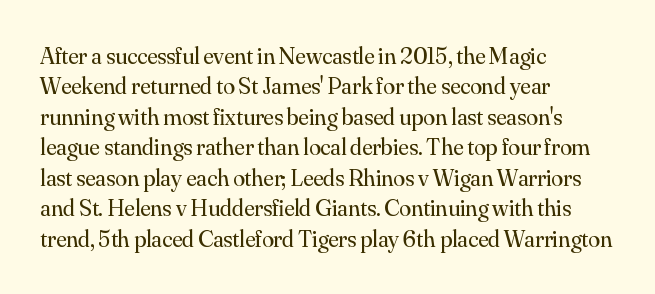
Q: Is the text bold? A: No.
Q: Is the text italic (slanted)? A: No, it is upright.
Q: Is the text underlined? A: No.
Q: How is the paragraph aligned? A: Left-aligned.
Q: Is the spacing between letters normal or unusually wide? A: Normal.
Q: Is the spacing between lines tight, normal or loose? A: Normal.
